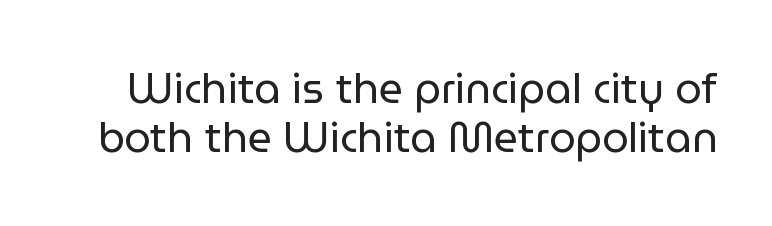
Q: Is the text bold? A: No.
Q: Is the text italic (slanted)? A: No, it is upright.
Q: Is the typeface a serif or a sans-serif typeface? A: Sans-serif.
Q: Is the text underlined? A: No.
Q: Is the spacing between letters normal or unusually wide? A: Normal.
Q: Width (condensed, normal, or wide)? A: Normal.
Q: Stroke contrast? A: Low.
Q: x-height? A: Medium.
Q: Monospaced? A: No.
